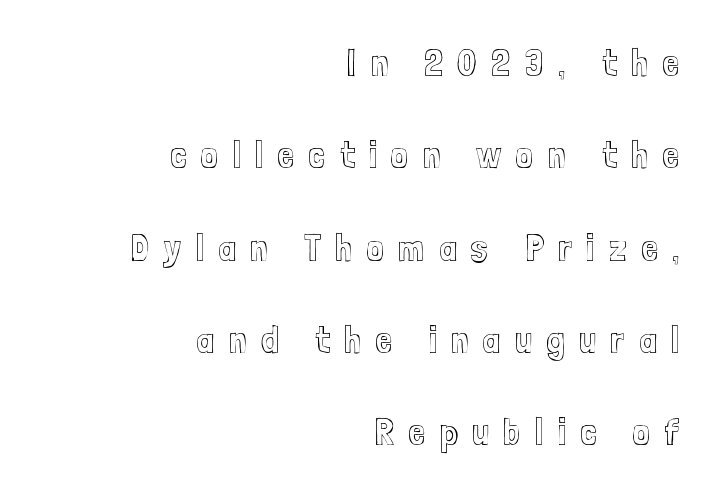
The image shows 38 px condensed type, upright; set right-aligned, loose line spacing (2.43x), unusually wide letter spacing (+0.38 em), not underlined; a medium x-height.
